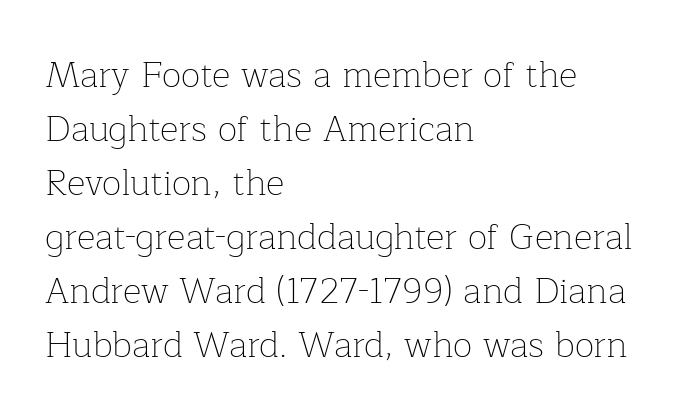
{"serif": "yes", "italic": "no", "bold": "no", "weight": "thin", "width": "normal", "stroke_contrast": "low", "x_height": "medium", "monospaced": "no", "underline": "no", "align": "left", "line_spacing": "normal", "line_spacing_ratio": 1.5, "letter_spacing": "normal", "letter_spacing_em": 0.0, "glyph_px": 36}
